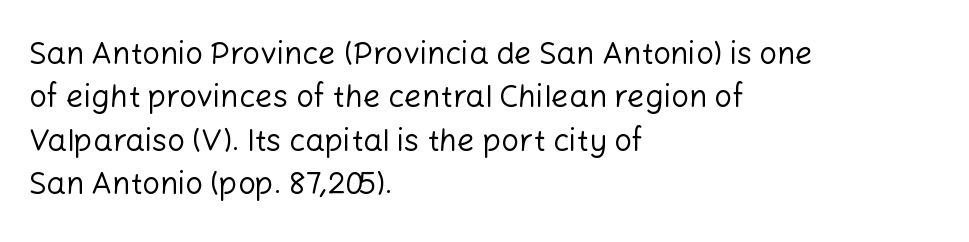
The image shows 31 px regular-weight sans-serif type, upright; set left-aligned, normal line spacing (1.4x), normal letter spacing, not underlined; low stroke contrast and a medium x-height.
